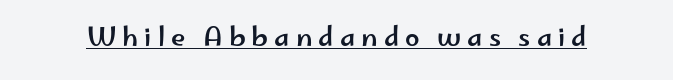
{"italic": "no", "underline": "yes", "letter_spacing": "wide", "letter_spacing_em": 0.23, "glyph_px": 26}
